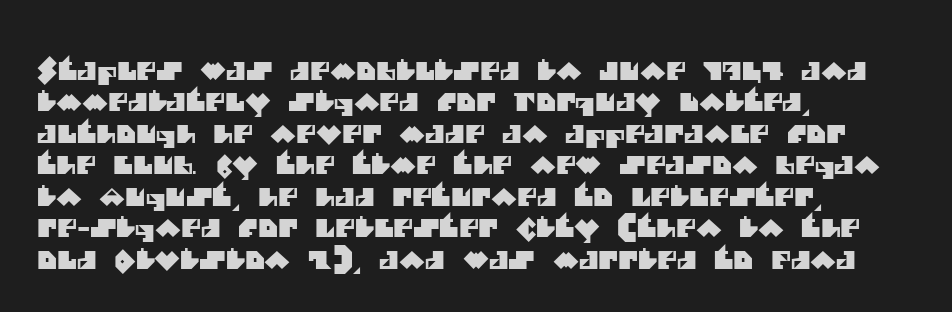
Observe the ordinary spacing: letters are neighbours, not strangers. The string is rendered with underlining switched off. Normally led — the rows are evenly, conventionally spaced. The rendering anchors every line to the left-hand side.
